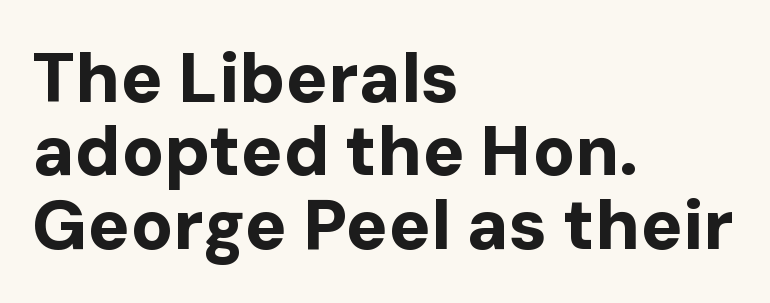
{"serif": "no", "italic": "no", "bold": "yes", "weight": "bold", "width": "normal", "stroke_contrast": "low", "x_height": "medium", "monospaced": "no", "underline": "no", "align": "left", "line_spacing": "tight", "line_spacing_ratio": 1.05, "letter_spacing": "normal", "letter_spacing_em": 0.0, "glyph_px": 70}
